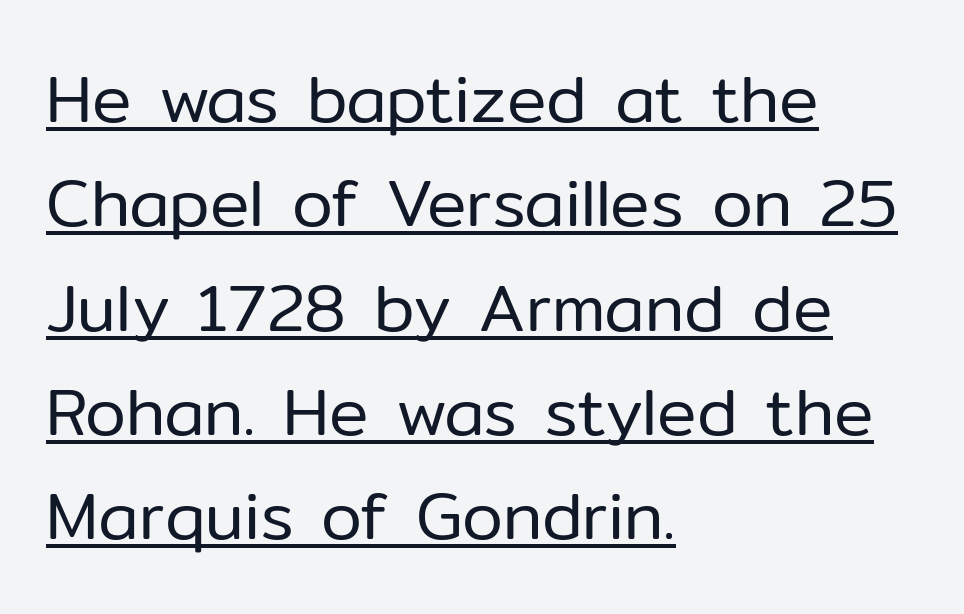
Does extra space separate the letters? No, they use regular spacing. The axis of the letterforms is exactly vertical. The rendered words wear a rule along their underside. Typeset ragged right — the left edge is the straight one. Note the varied advance widths — an 'i' is clearly narrower than an 'm'. Weight: in the light-to-regular range.
